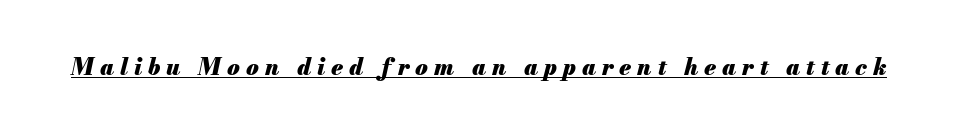
Q: Is the text bold? A: Yes.
Q: Is the text italic (slanted)? A: Yes, it leans right by about 13 degrees.
Q: Is the text underlined? A: Yes.
Q: Is the spacing between letters normal or unusually wide? A: Unusually wide.
